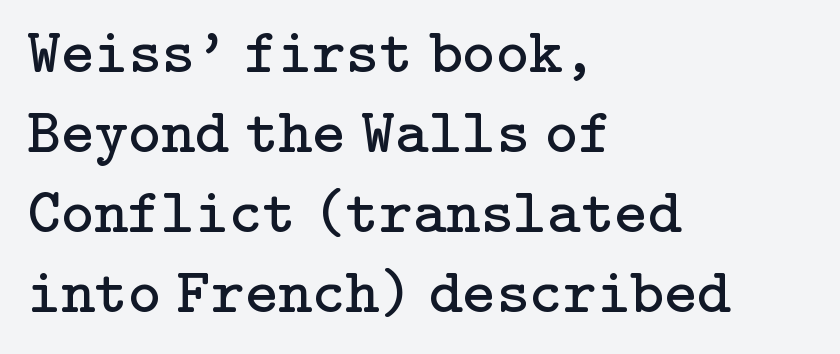
Just letters on the line, the space beneath them empty. In CSS terms this would be text-align: left. Is this a heavy cut? Hardly; it is regular or lighter. Posture: straight, roman, zero tilt. The leading is moderate, giving the passage an even texture. Yep, those are serifs on the letters.
